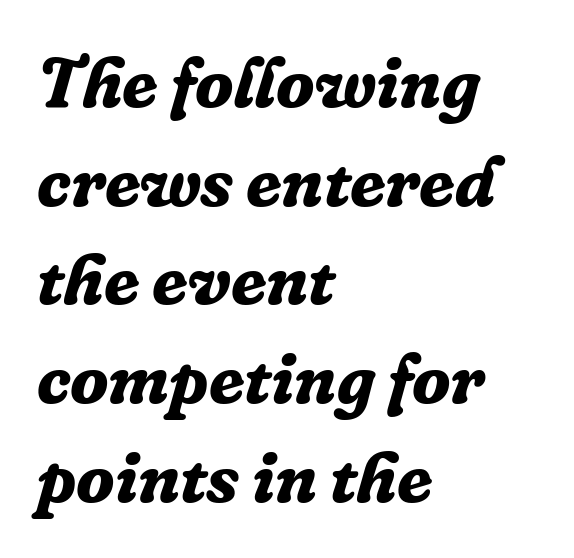
Q: Is the text bold? A: Yes.
Q: Is the text italic (slanted)? A: Yes, it leans right by about 16 degrees.
Q: Is the typeface a serif or a sans-serif typeface? A: Serif.
Q: Is the text underlined? A: No.
Q: How is the paragraph aligned? A: Left-aligned.
Q: Is the spacing between letters normal or unusually wide? A: Normal.
Q: Is the spacing between lines tight, normal or loose? A: Normal.
Q: Width (condensed, normal, or wide)? A: Normal.
Q: Stroke contrast? A: Low.
Q: x-height? A: Medium.
Q: Monospaced? A: No.
